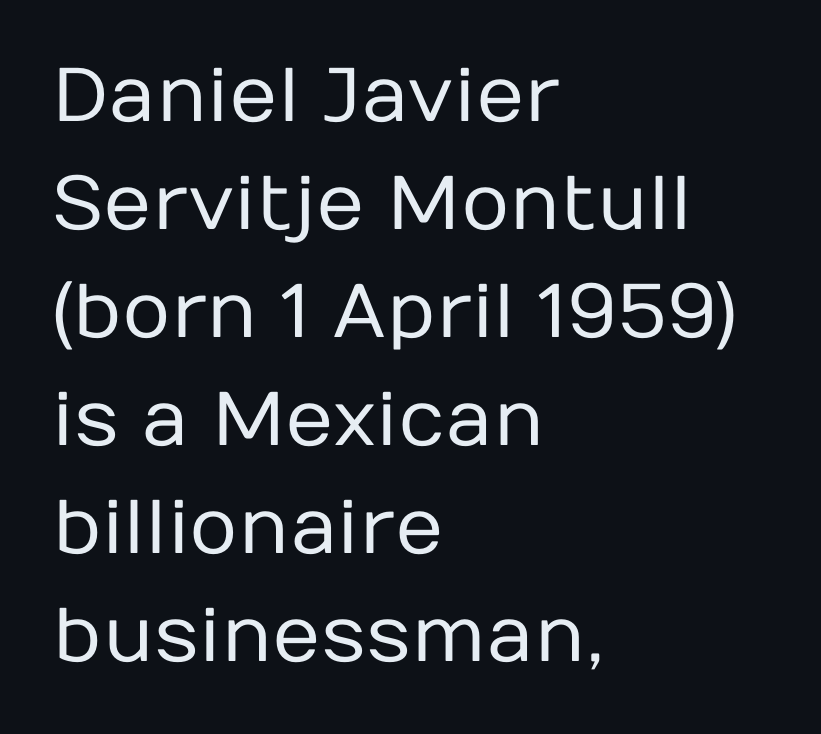
The image shows 76 px regular-weight sans-serif type, upright; set left-aligned, normal line spacing (1.42x), normal letter spacing, not underlined; low stroke contrast and a medium x-height.
